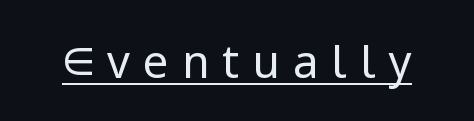
The image shows 45 px regular-weight sans-serif type, upright; set unusually wide letter spacing (+0.29 em), underlined; low stroke contrast and a medium x-height.
